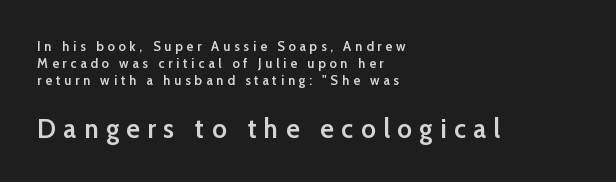
The image shows 28 px semibold sans-serif type, upright; set left-aligned, line spacing 1.2x, unusually wide letter spacing (+0.27 em), not underlined; the second (bottom) block is 2.0x larger; low stroke contrast and a medium x-height.
